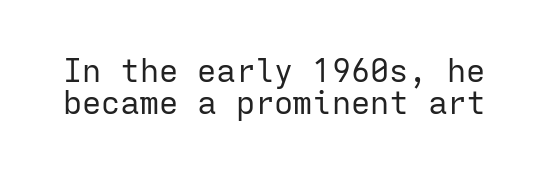
The image shows 32 px regular-weight sans-serif type, upright, monospaced; set tight line spacing (1.01x), normal letter spacing, not underlined; low stroke contrast and a medium x-height.
